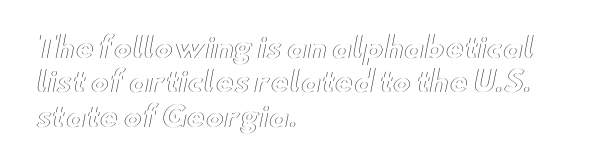
The image shows 28 px wide type; set left-aligned, line spacing 1.23x, normal letter spacing, not underlined; a small x-height.
